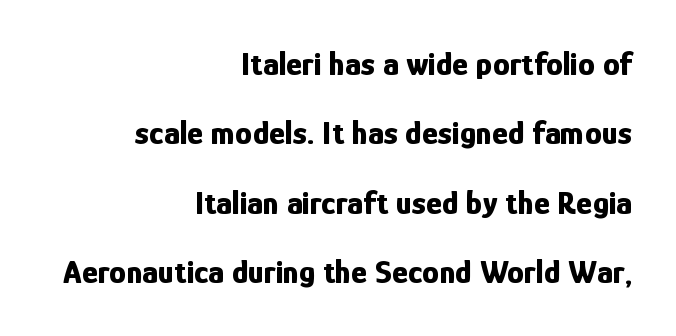
The image shows 34 px bold, condensed sans-serif type, upright; set right-aligned, loose line spacing (2.04x), normal letter spacing, not underlined; low stroke contrast and a medium x-height.
